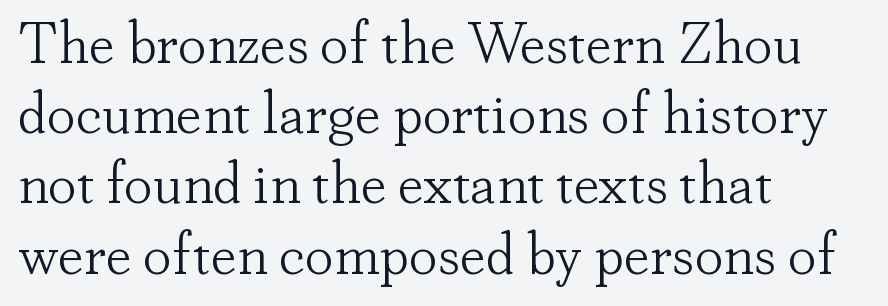
Q: Is the text bold? A: No.
Q: Is the text italic (slanted)? A: No, it is upright.
Q: Is the typeface a serif or a sans-serif typeface? A: Serif.
Q: Is the text underlined? A: No.
Q: How is the paragraph aligned? A: Left-aligned.
Q: Is the spacing between letters normal or unusually wide? A: Normal.
Q: Width (condensed, normal, or wide)? A: Normal.
Q: Stroke contrast? A: Low.
Q: x-height? A: Small.
Q: Monospaced? A: No.
